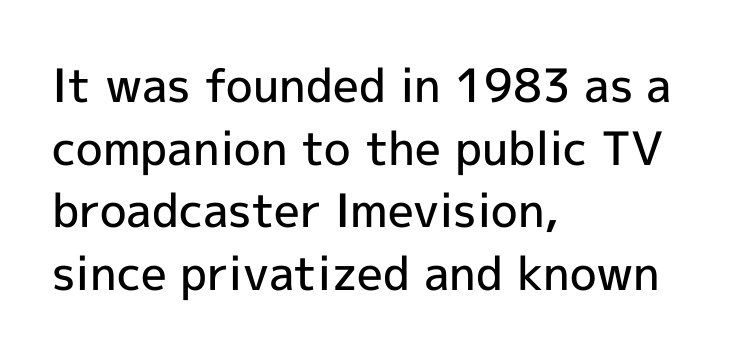
Q: Is the text bold? A: Semi-bold.
Q: Is the text italic (slanted)? A: No, it is upright.
Q: Is the typeface a serif or a sans-serif typeface? A: Sans-serif.
Q: Is the text underlined? A: No.
Q: How is the paragraph aligned? A: Left-aligned.
Q: Is the spacing between letters normal or unusually wide? A: Normal.
Q: Is the spacing between lines tight, normal or loose? A: Normal.
Q: Width (condensed, normal, or wide)? A: Normal.
Q: x-height? A: Medium.
Q: Monospaced? A: No.
